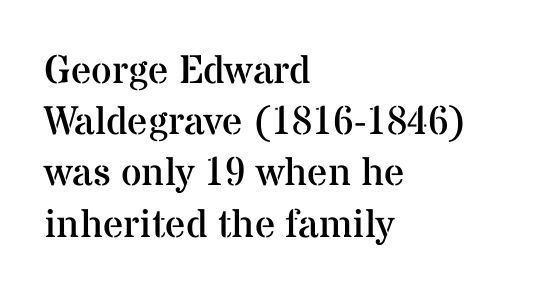
Q: Is the text bold? A: No.
Q: Is the text italic (slanted)? A: No, it is upright.
Q: Is the typeface a serif or a sans-serif typeface? A: Serif.
Q: Is the text underlined? A: No.
Q: How is the paragraph aligned? A: Left-aligned.
Q: Is the spacing between letters normal or unusually wide? A: Normal.
Q: Is the spacing between lines tight, normal or loose? A: Normal.
Q: Width (condensed, normal, or wide)? A: Normal.
Q: Stroke contrast? A: Medium.
Q: x-height? A: Medium.
Q: Monospaced? A: No.
